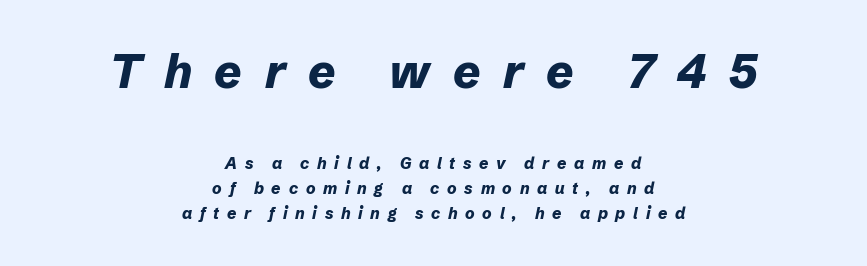
Q: Is the text bold? A: Yes.
Q: Is the text italic (slanted)? A: Yes, it leans right by about 12 degrees.
Q: Is the text underlined? A: No.
Q: How is the paragraph aligned? A: Centered.
Q: Is the spacing between letters normal or unusually wide? A: Unusually wide.
Q: Is the spacing between lines tight, normal or loose? A: Normal.
Q: Which block of text is set in a larger size, the first (top) or the second (bottom)? A: The first (top) one.
Q: Width (condensed, normal, or wide)? A: Normal.
Q: Stroke contrast? A: Low.
Q: x-height? A: Medium.
Q: Monospaced? A: No.
